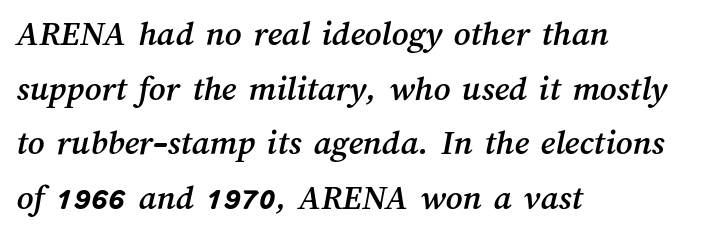
The image shows 36 px text type; set left-aligned, normal line spacing (1.52x), normal letter spacing, not underlined; medium stroke contrast and a medium x-height.
